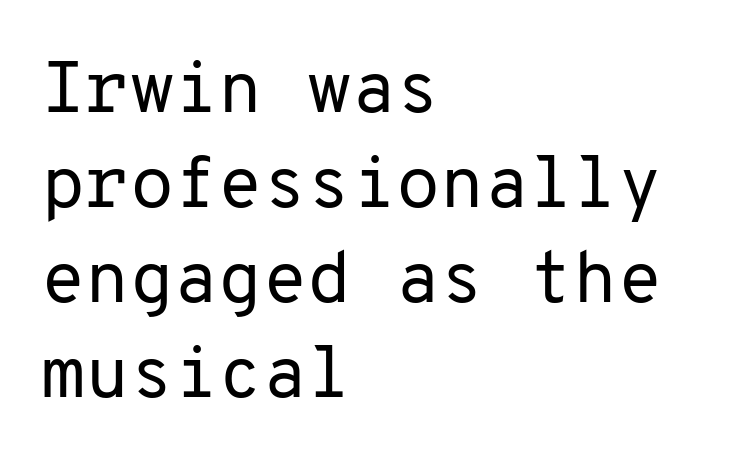
{"serif": "no", "italic": "no", "bold": "no", "weight": "regular", "width": "normal", "stroke_contrast": "low", "x_height": "medium", "monospaced": "yes", "underline": "no", "align": "left", "line_spacing": "normal", "line_spacing_ratio": 1.32, "letter_spacing": "normal", "letter_spacing_em": 0.0, "glyph_px": 72}
